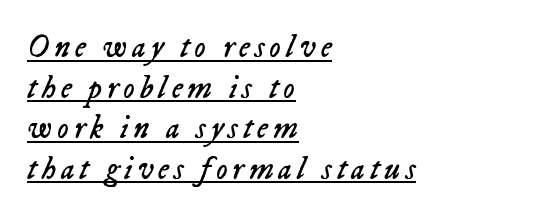
{"italic": "yes", "lean": "right", "slant_degrees": 23, "bold": "no", "weight": "regular", "width": "normal", "stroke_contrast": "low", "x_height": "medium", "monospaced": "no", "underline": "yes", "align": "left", "line_spacing": "normal", "line_spacing_ratio": 1.27, "glyph_px": 32}
